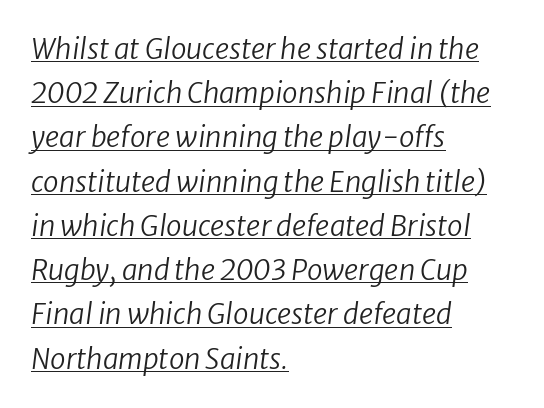
Q: Is the text bold? A: No.
Q: Is the text italic (slanted)? A: Yes, it leans right by about 8 degrees.
Q: Is the text underlined? A: Yes.
Q: How is the paragraph aligned? A: Left-aligned.
Q: Is the spacing between letters normal or unusually wide? A: Normal.
Q: Is the spacing between lines tight, normal or loose? A: Normal.
Q: Width (condensed, normal, or wide)? A: Normal.
Q: Stroke contrast? A: Low.
Q: x-height? A: Medium.
Q: Monospaced? A: No.
